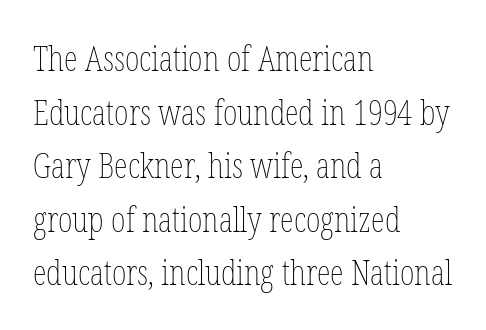
{"italic": "no", "bold": "no", "weight": "thin", "width": "condensed", "stroke_contrast": "low", "x_height": "medium", "monospaced": "no", "underline": "no", "align": "left", "line_spacing": "normal", "line_spacing_ratio": 1.53, "letter_spacing": "normal", "letter_spacing_em": 0.0, "glyph_px": 35}
